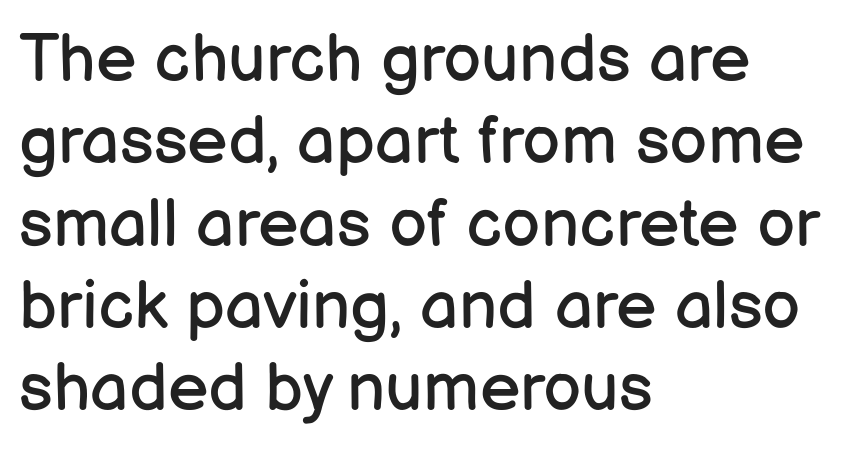
The image shows 68 px regular-weight sans-serif type, upright; set left-aligned, line spacing 1.21x, normal letter spacing, not underlined; low stroke contrast and a medium x-height.
